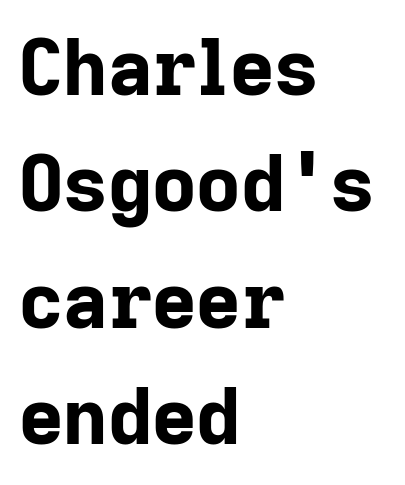
{"serif": "no", "italic": "no", "bold": "yes", "weight": "bold", "width": "normal", "stroke_contrast": "low", "x_height": "medium", "monospaced": "no", "underline": "no", "align": "left", "line_spacing": "normal", "line_spacing_ratio": 1.51, "letter_spacing": "normal", "letter_spacing_em": 0.0, "glyph_px": 77}
